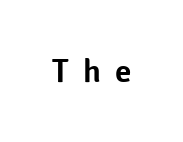
{"serif": "no", "italic": "no", "width": "normal", "stroke_contrast": "low", "x_height": "medium", "monospaced": "no", "underline": "no", "letter_spacing": "wide", "letter_spacing_em": 0.44, "glyph_px": 33}
